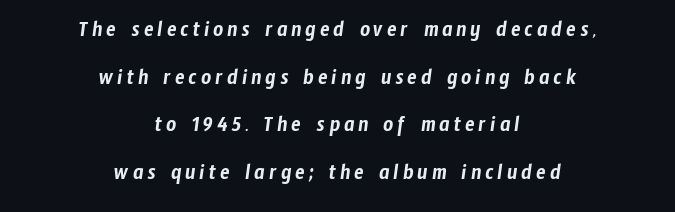
The strip under each line holds only bare page. You could fit nearly another row in the gap between these rows. These lines are centered, leaving both edges ragged.
